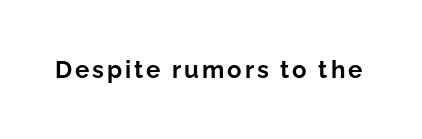
I'd describe the lettering as bold — thick and assertive. Quick note: underline off. It's the straight-up-and-down kind of type.
